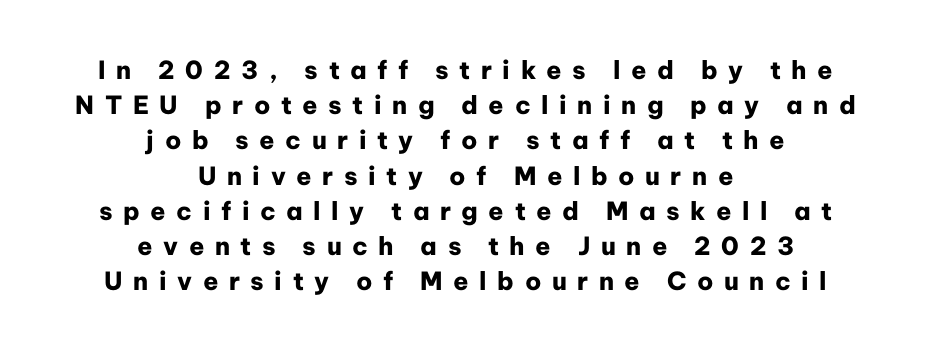
Q: Is the text bold? A: Yes.
Q: Is the text italic (slanted)? A: No, it is upright.
Q: Is the text underlined? A: No.
Q: How is the paragraph aligned? A: Centered.
Q: Is the spacing between letters normal or unusually wide? A: Unusually wide.
Q: Is the spacing between lines tight, normal or loose? A: Normal.
